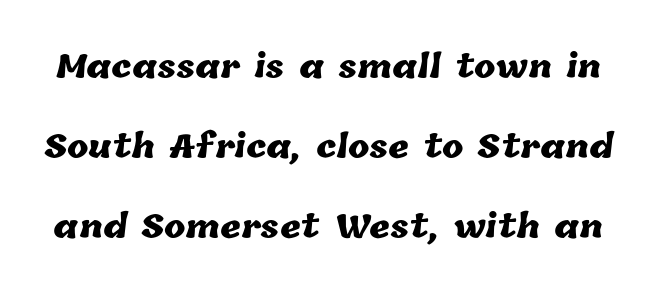
{"bold": "yes", "weight": "heavy", "width": "normal", "stroke_contrast": "low", "x_height": "medium", "monospaced": "no", "underline": "no", "line_spacing": "loose", "line_spacing_ratio": 2.5, "letter_spacing": "normal", "letter_spacing_em": 0.0, "glyph_px": 32}
